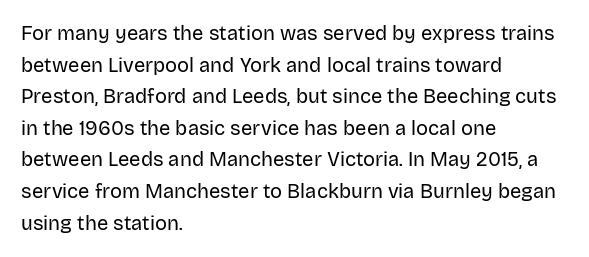
Q: Is the text bold? A: No.
Q: Is the text italic (slanted)? A: No, it is upright.
Q: Is the text underlined? A: No.
Q: How is the paragraph aligned? A: Left-aligned.
Q: Is the spacing between letters normal or unusually wide? A: Normal.
Q: Is the spacing between lines tight, normal or loose? A: Normal.
